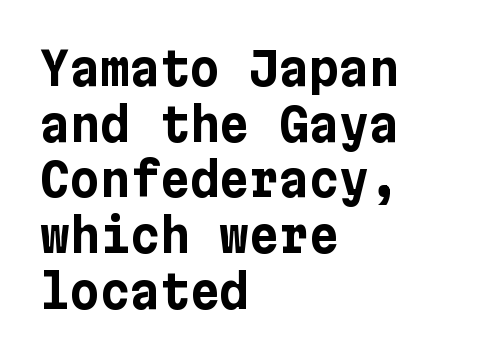
The image shows 46 px bold sans-serif type, upright; set left-aligned, line spacing 1.21x, normal letter spacing, not underlined; low stroke contrast and a medium x-height.
